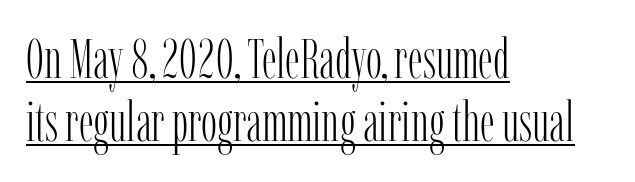
The letters advance in unequal steps, a hallmark of proportional type. This is underlined copy, the kind a proofreader might mark for attention. Each word holds together tightly as a unit, with standard inter-letter gaps. Are there feet on the stems? There are — it's a serif. Weight class: somewhere from thin through regular.
